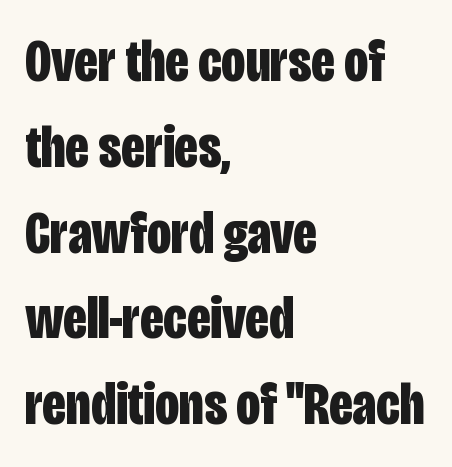
Q: Is the text bold? A: Yes.
Q: Is the text italic (slanted)? A: No, it is upright.
Q: Is the typeface a serif or a sans-serif typeface? A: Sans-serif.
Q: Is the text underlined? A: No.
Q: How is the paragraph aligned? A: Left-aligned.
Q: Is the spacing between letters normal or unusually wide? A: Normal.
Q: Is the spacing between lines tight, normal or loose? A: Normal.
Q: Width (condensed, normal, or wide)? A: Condensed.
Q: Stroke contrast? A: Low.
Q: x-height? A: Large.
Q: Monospaced? A: No.
